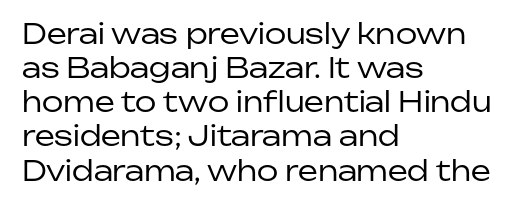
{"serif": "no", "italic": "no", "bold": "no", "weight": "regular", "width": "normal", "stroke_contrast": "low", "x_height": "medium", "monospaced": "no", "underline": "no", "align": "left", "line_spacing_ratio": 1.22, "letter_spacing": "normal", "letter_spacing_em": 0.0, "glyph_px": 28}
